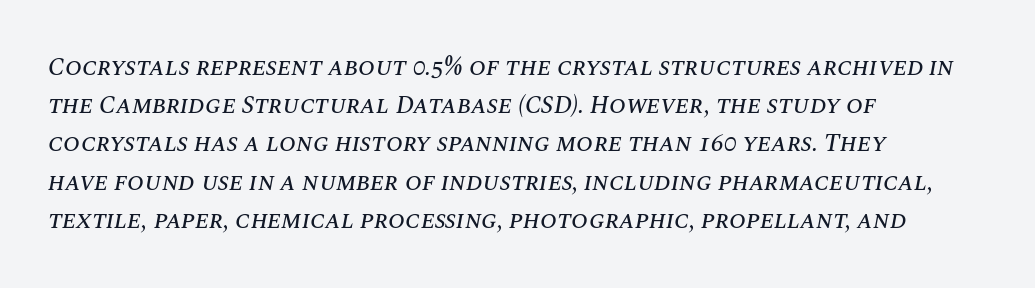
The image shows 25 px text type, italic (leaning right); set left-aligned, normal line spacing (1.53x), normal letter spacing, not underlined.
